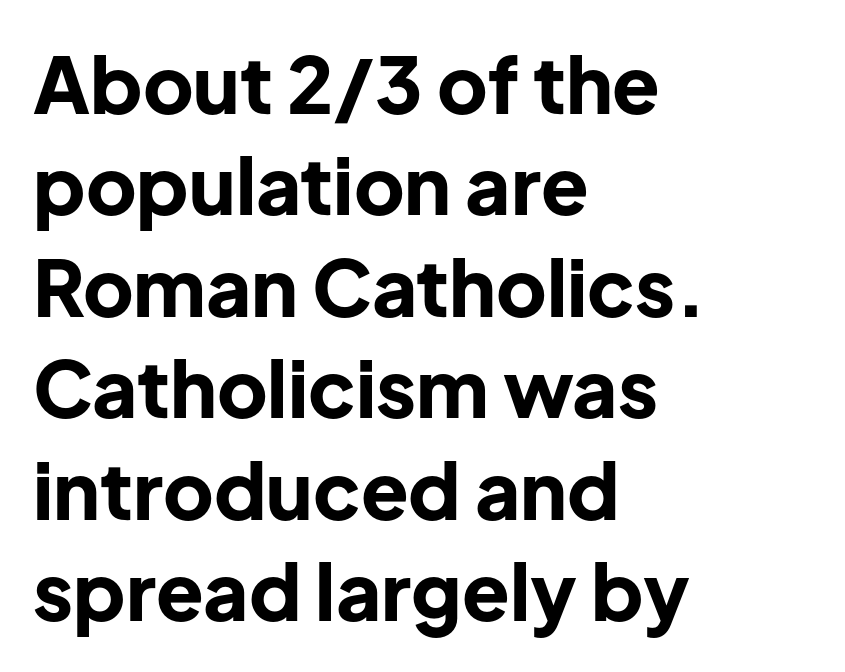
Q: Is the text bold? A: Yes.
Q: Is the text italic (slanted)? A: No, it is upright.
Q: Is the typeface a serif or a sans-serif typeface? A: Sans-serif.
Q: Is the text underlined? A: No.
Q: How is the paragraph aligned? A: Left-aligned.
Q: Is the spacing between letters normal or unusually wide? A: Normal.
Q: Is the spacing between lines tight, normal or loose? A: Normal.
Q: Width (condensed, normal, or wide)? A: Normal.
Q: Stroke contrast? A: Low.
Q: x-height? A: Medium.
Q: Monospaced? A: No.
